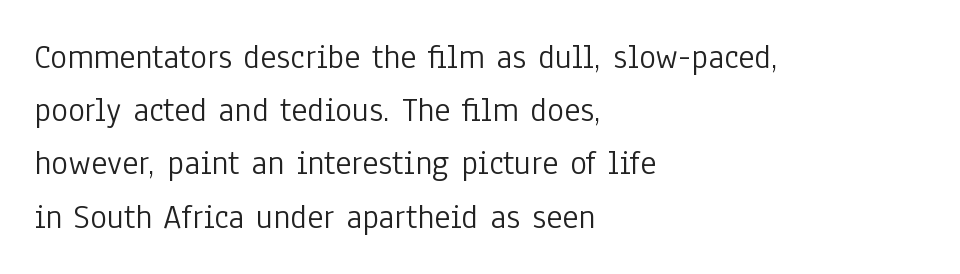
{"serif": "no", "italic": "no", "bold": "no", "weight": "light", "width": "condensed", "stroke_contrast": "low", "x_height": "medium", "monospaced": "no", "underline": "no", "align": "left", "line_spacing": "normal", "line_spacing_ratio": 1.52, "letter_spacing": "normal", "letter_spacing_em": 0.0, "glyph_px": 35}
